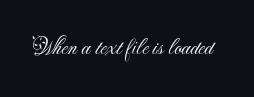
Q: Is the text bold? A: No.
Q: Is the text italic (slanted)? A: Yes.
Q: Is the text underlined? A: No.
Q: Is the spacing between letters normal or unusually wide? A: Normal.
